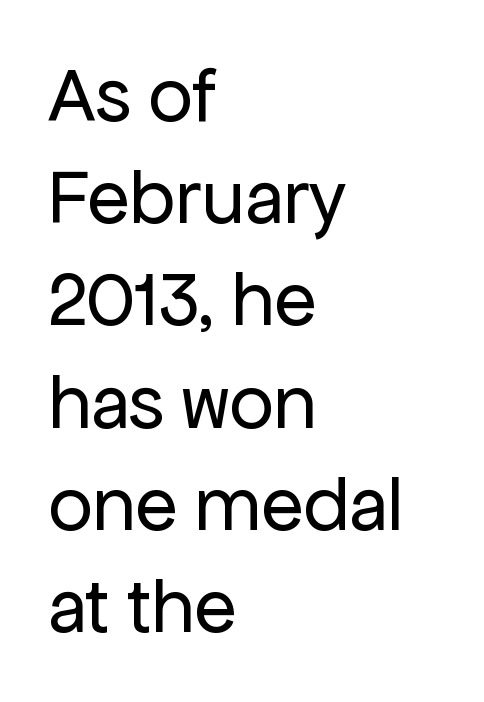
Reading down the column, the eye jumps a familiar distance to each next line. Anything drawn beneath the words? Only blank space. Reading down the block, your eye returns to a fixed left position each line. The letters stand straight up with perfectly vertical stems.
